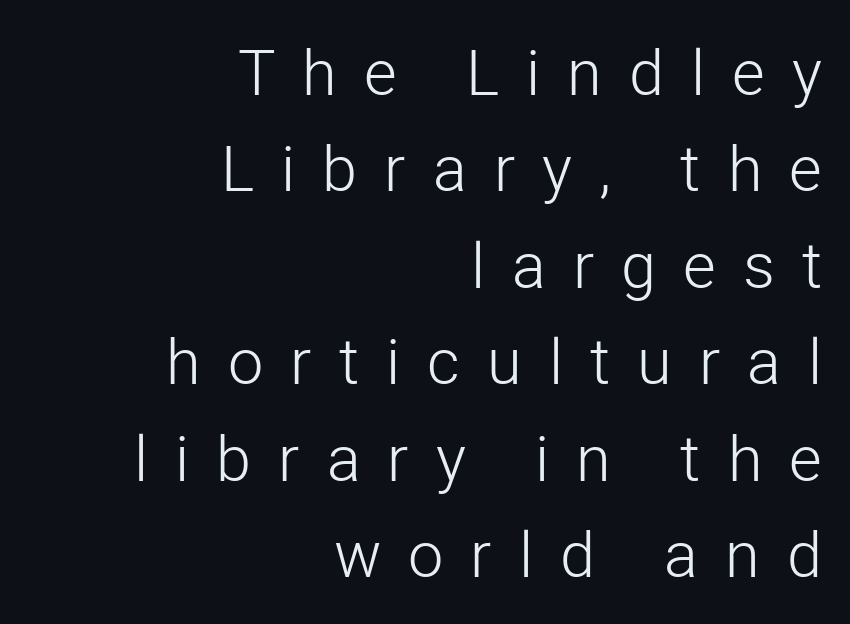
{"serif": "no", "italic": "no", "bold": "no", "weight": "light", "width": "normal", "stroke_contrast": "low", "x_height": "medium", "monospaced": "no", "underline": "no", "align": "right", "line_spacing": "normal", "line_spacing_ratio": 1.53, "letter_spacing": "wide", "letter_spacing_em": 0.43, "glyph_px": 63}
